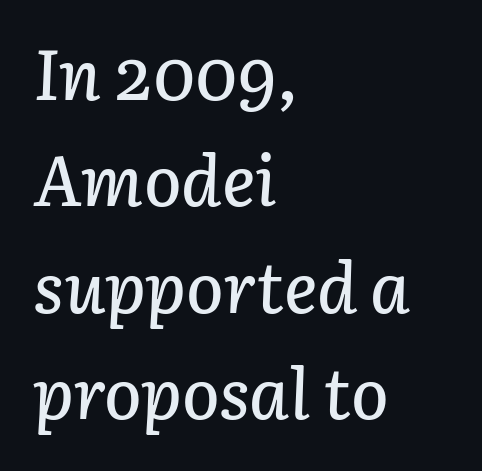
{"italic": "yes", "lean": "right", "slant_degrees": 3, "width": "normal", "stroke_contrast": "low", "x_height": "medium", "monospaced": "no", "underline": "no", "align": "left", "line_spacing": "normal", "line_spacing_ratio": 1.52, "letter_spacing": "normal", "letter_spacing_em": 0.0, "glyph_px": 70}
